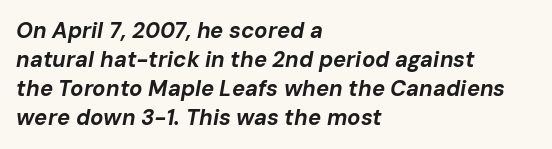
The image shows 22 px bold type, italic (leaning right); set left-aligned, normal line spacing (1.32x), normal letter spacing, not underlined.
